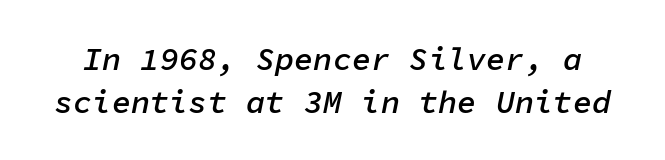
{"italic": "yes", "lean": "right", "slant_degrees": 11, "bold": "semi", "weight": "semibold", "width": "normal", "stroke_contrast": "low", "x_height": "medium", "monospaced": "yes", "underline": "no", "line_spacing": "normal", "line_spacing_ratio": 1.33, "letter_spacing": "normal", "letter_spacing_em": 0.0, "glyph_px": 32}
